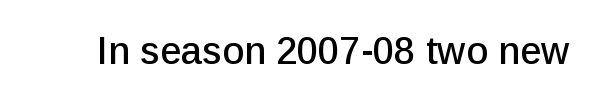
Q: Is the text italic (slanted)? A: No, it is upright.
Q: Is the typeface a serif or a sans-serif typeface? A: Sans-serif.
Q: Is the text underlined? A: No.
Q: Is the spacing between letters normal or unusually wide? A: Normal.
Q: Width (condensed, normal, or wide)? A: Normal.
Q: Stroke contrast? A: Low.
Q: x-height? A: Medium.
Q: Monospaced? A: No.
